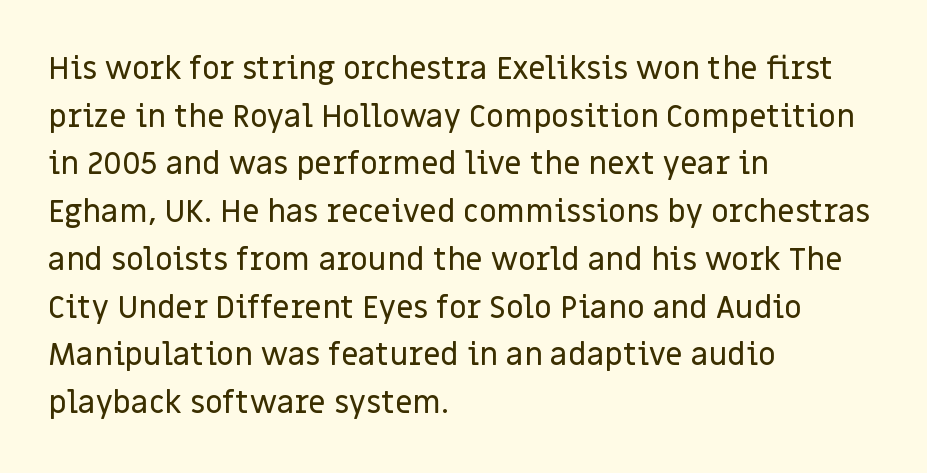
Q: Is the text italic (slanted)? A: No, it is upright.
Q: Is the typeface a serif or a sans-serif typeface? A: Sans-serif.
Q: Is the text underlined? A: No.
Q: How is the paragraph aligned? A: Left-aligned.
Q: Is the spacing between letters normal or unusually wide? A: Normal.
Q: Is the spacing between lines tight, normal or loose? A: Normal.
Q: Width (condensed, normal, or wide)? A: Normal.
Q: Stroke contrast? A: Low.
Q: x-height? A: Large.
Q: Monospaced? A: No.
